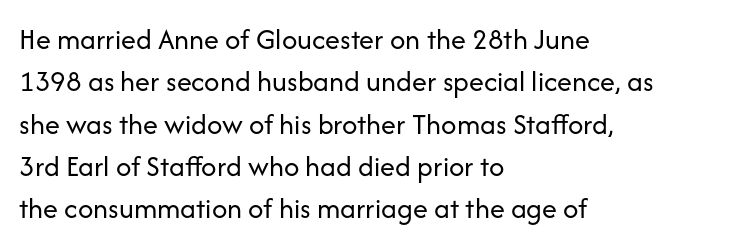
{"serif": "no", "italic": "no", "bold": "no", "weight": "regular", "width": "normal", "stroke_contrast": "low", "x_height": "medium", "monospaced": "no", "underline": "no", "align": "left", "line_spacing": "normal", "line_spacing_ratio": 1.41, "letter_spacing": "normal", "letter_spacing_em": 0.0, "glyph_px": 30}
